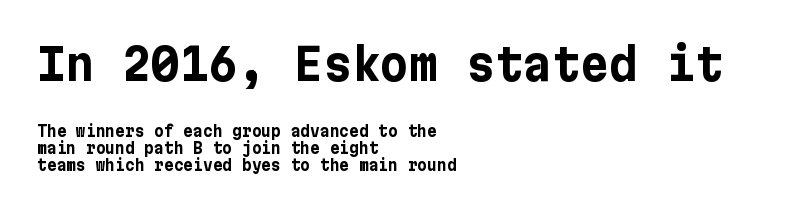
The image shows 44 px bold sans-serif type, upright; set left-aligned, tight line spacing (1.13x), normal letter spacing, not underlined; the first (top) block is 2.93x larger; low stroke contrast and a medium x-height.
